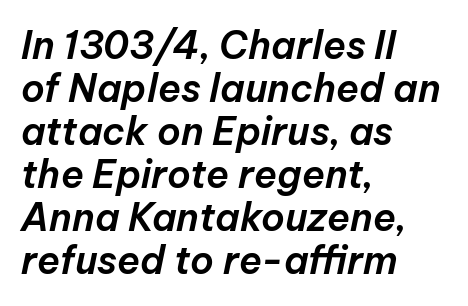
The image shows 38 px text type, italic (leaning right); set left-aligned, tight line spacing (1.13x), normal letter spacing, not underlined; low stroke contrast and a medium x-height.
